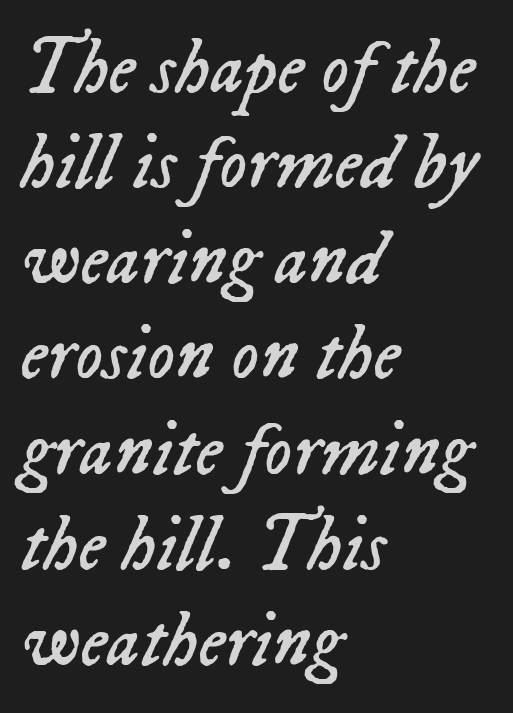
The image shows 77 px regular-weight type, italic (leaning right); set left-aligned, line spacing 1.24x, normal letter spacing, not underlined; low stroke contrast and a medium x-height.
